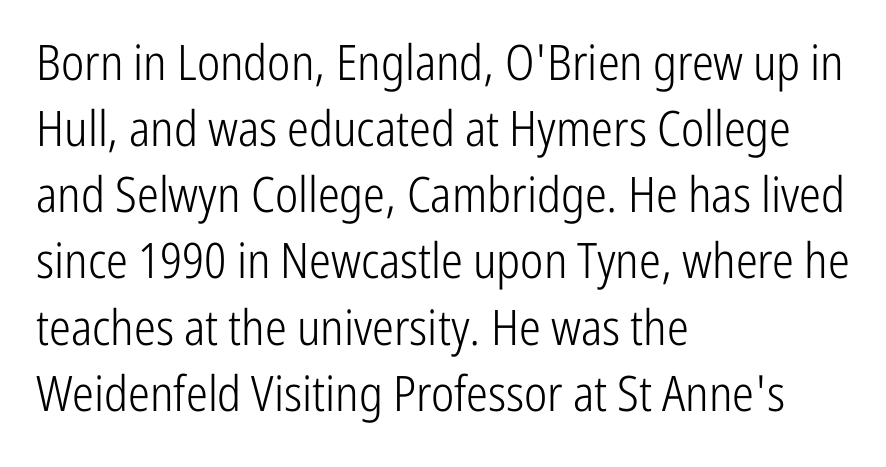
Notice how descenders clear the ascenders below comfortably — that's standard leading. Each row of text sits above clean, open space. The face used here is rendered with its standard letterfit. Rendered with straight, roman letterforms. Horizontal alignment here is leftward, the default for most running prose.
